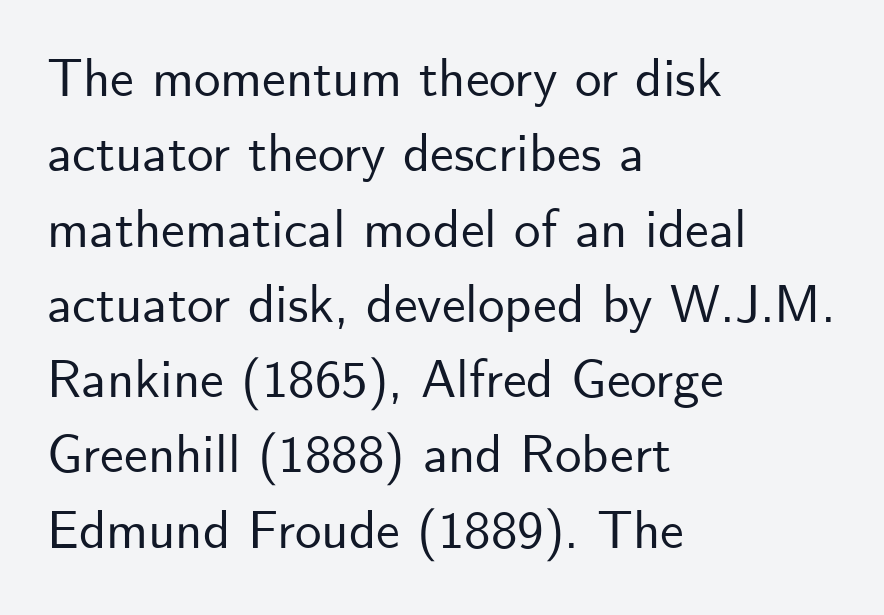
Q: Is the text italic (slanted)? A: No, it is upright.
Q: Is the typeface a serif or a sans-serif typeface? A: Sans-serif.
Q: Is the text underlined? A: No.
Q: How is the paragraph aligned? A: Left-aligned.
Q: Is the spacing between letters normal or unusually wide? A: Normal.
Q: Is the spacing between lines tight, normal or loose? A: Normal.
Q: Width (condensed, normal, or wide)? A: Normal.
Q: Stroke contrast? A: Low.
Q: x-height? A: Small.
Q: Monospaced? A: No.
